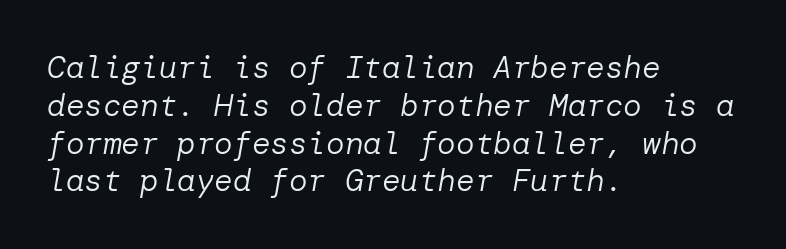
In terms of letterspacing, this is plain default setting. Compared with ordinary roman type, these characters are visibly tilted. Nothing heavy about these letters — not bold at all. Caption: multi-line text, flush left, ragged right. No word sits above an underline.
